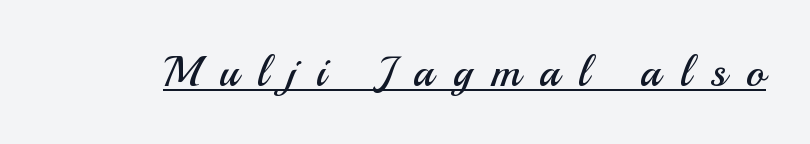
No extra ink here — the face is not bold. Somebody hit Ctrl+U on this one — the words are underlined. Proportional: the letters do not fall into vertical columns.
